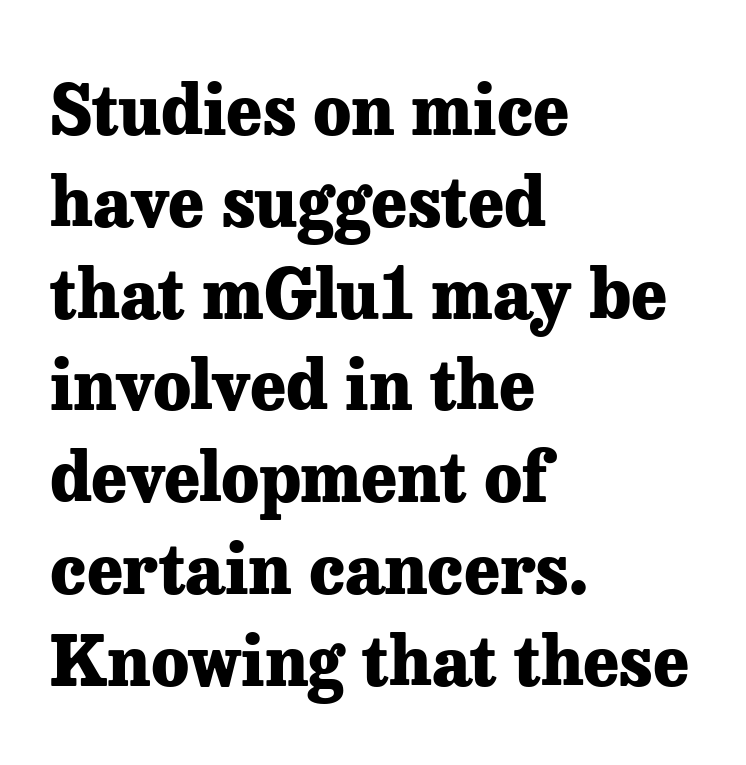
The image shows 68 px heavy serif type, upright; set left-aligned, normal line spacing (1.35x), normal letter spacing, not underlined; low stroke contrast and a medium x-height.
